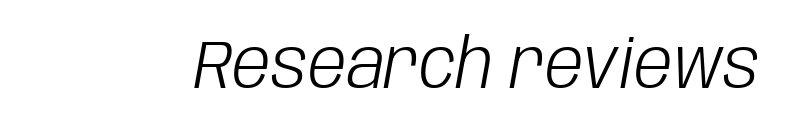
Counters stay open thanks to moderate or lighter strokes. Do the characters align in a grid? No, the font is proportional. There's an unmistakable incline to the writing here. The foot of each line stays bare and open.
